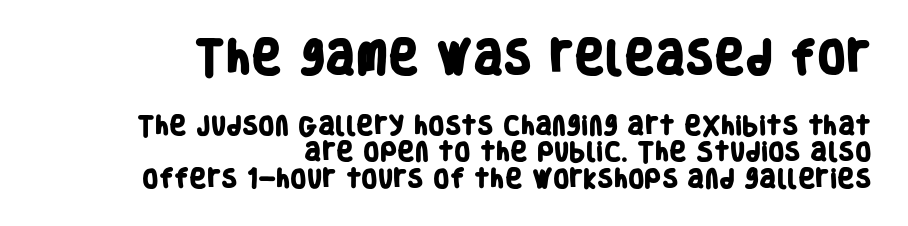
Q: Is the text bold? A: Yes.
Q: Is the typeface a serif or a sans-serif typeface? A: Sans-serif.
Q: Is the text underlined? A: No.
Q: How is the paragraph aligned? A: Right-aligned.
Q: Is the spacing between letters normal or unusually wide? A: Normal.
Q: Is the spacing between lines tight, normal or loose? A: Normal.
Q: Which block of text is set in a larger size, the first (top) or the second (bottom)? A: The first (top) one.
Q: Width (condensed, normal, or wide)? A: Condensed.
Q: Stroke contrast? A: Low.
Q: x-height? A: Large.
Q: Monospaced? A: No.
